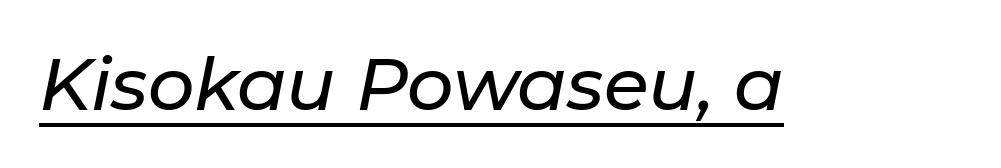
The image shows 73 px text type, italic (leaning right); set normal letter spacing, underlined; low stroke contrast and a medium x-height.
